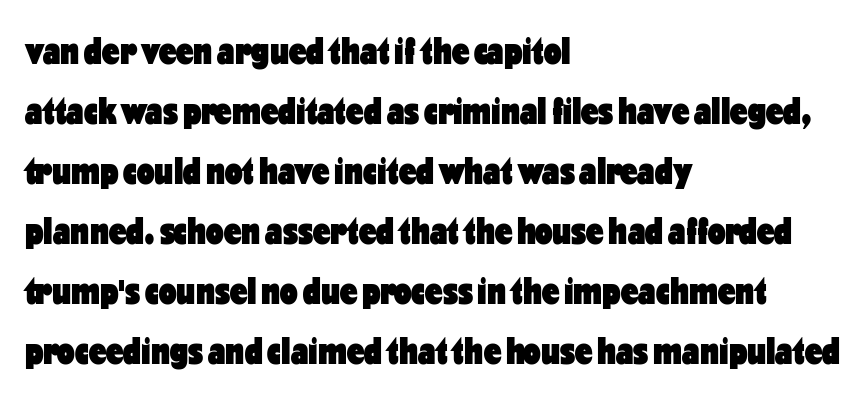
{"serif": "no", "italic": "no", "bold": "yes", "weight": "heavy", "width": "condensed", "stroke_contrast": "low", "x_height": "medium", "monospaced": "no", "underline": "no", "align": "left", "line_spacing": "normal", "line_spacing_ratio": 1.54, "letter_spacing": "normal", "letter_spacing_em": 0.0, "glyph_px": 39}
